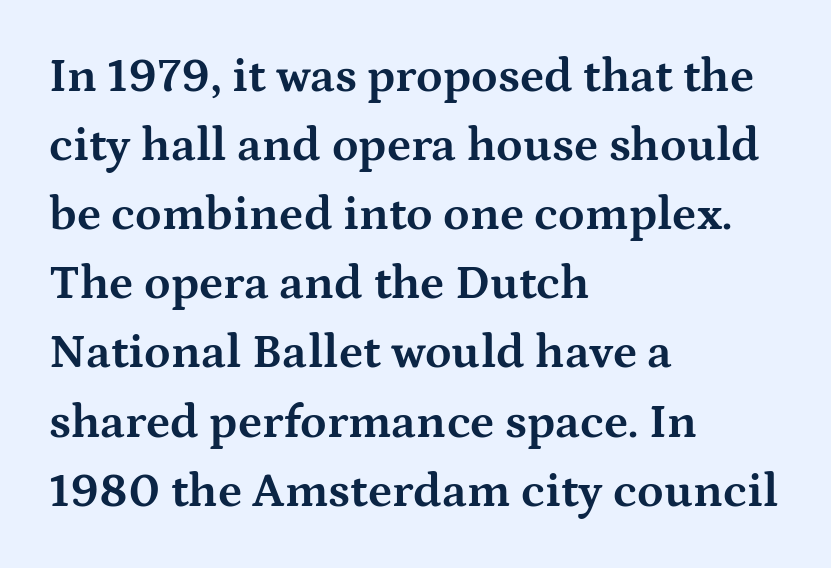
Q: Is the text bold? A: Yes.
Q: Is the text italic (slanted)? A: No, it is upright.
Q: Is the typeface a serif or a sans-serif typeface? A: Serif.
Q: Is the text underlined? A: No.
Q: How is the paragraph aligned? A: Left-aligned.
Q: Is the spacing between letters normal or unusually wide? A: Normal.
Q: Is the spacing between lines tight, normal or loose? A: Normal.
Q: Width (condensed, normal, or wide)? A: Wide.
Q: Stroke contrast? A: Medium.
Q: x-height? A: Medium.
Q: Monospaced? A: No.
